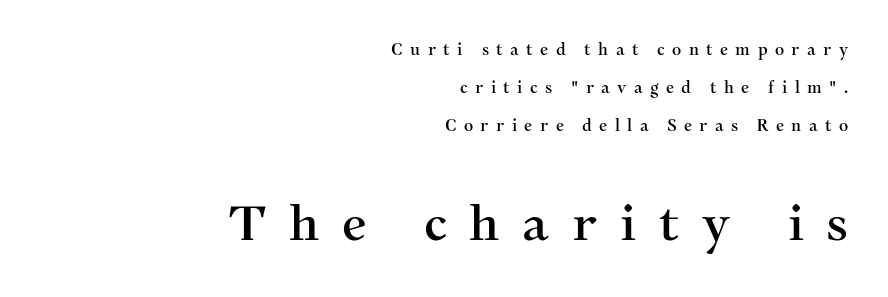
{"serif": "yes", "italic": "no", "width": "normal", "stroke_contrast": "medium", "x_height": "medium", "monospaced": "no", "underline": "no", "align": "right", "line_spacing": "loose", "line_spacing_ratio": 2.39, "letter_spacing": "wide", "letter_spacing_em": 0.46, "larger_block": "second", "size_ratio": 3.06, "glyph_px": 49}
